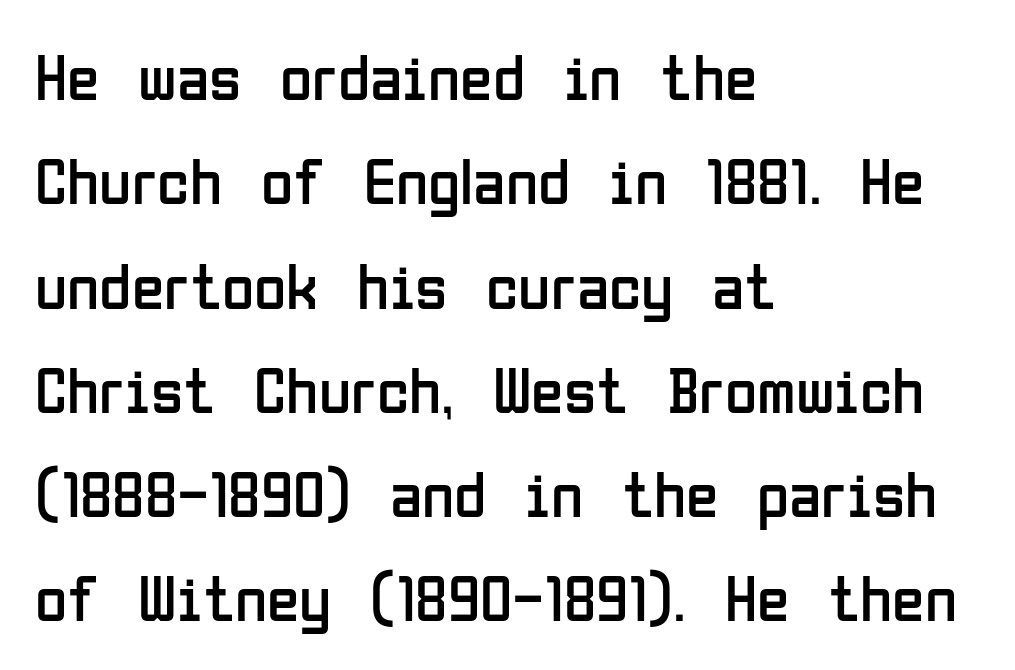
These lines are rendered in a variable-pitch font. This is roman type, the default non-slanted kind. Does the leading feel generous? No, just average. The typesetter chose a ragged-right arrangement here.
